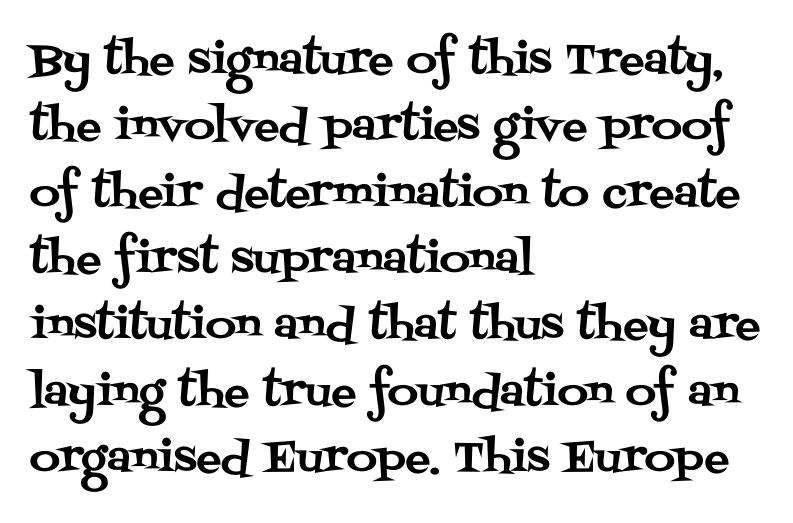
The characters display serif detailing at their extremities. The specimen reads as upright at a glance. A student would call this left alignment; a typographer would say flush left, rag right. Letter spacing: default. Think of a printed novel: that variable character pitch is what you see here. Vertically, the passage feels balanced, rows spaced as you'd expect.
